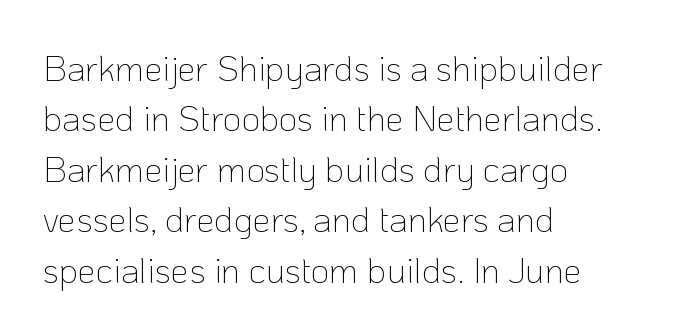
{"serif": "no", "italic": "no", "bold": "no", "weight": "thin", "width": "normal", "stroke_contrast": "low", "x_height": "medium", "monospaced": "no", "underline": "no", "align": "left", "line_spacing": "normal", "line_spacing_ratio": 1.4, "letter_spacing": "normal", "letter_spacing_em": 0.0, "glyph_px": 36}
